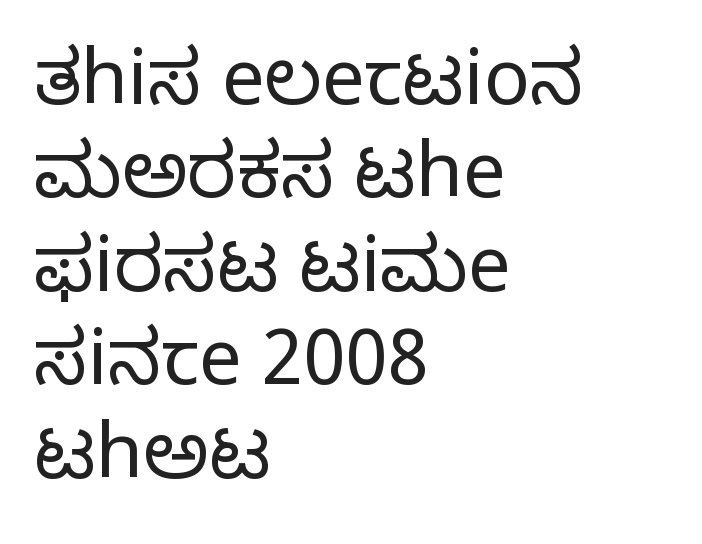
{"serif": "no", "italic": "no", "bold": "no", "weight": "light", "width": "normal", "stroke_contrast": "low", "x_height": "medium", "monospaced": "no", "underline": "no", "align": "left", "line_spacing_ratio": 1.23, "letter_spacing": "normal", "letter_spacing_em": 0.0, "glyph_px": 76}
